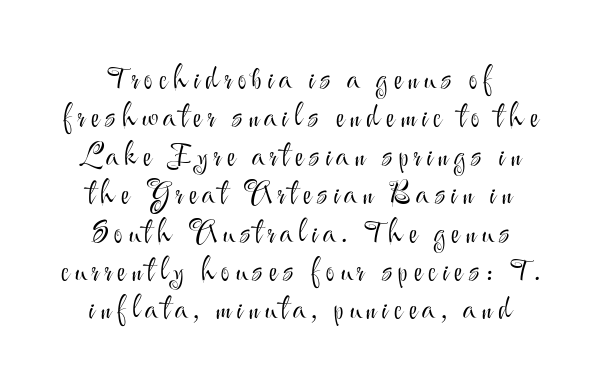
{"serif": "no", "bold": "no", "weight": "light", "width": "normal", "stroke_contrast": "medium", "x_height": "small", "monospaced": "no", "underline": "no", "align": "center", "line_spacing": "normal", "line_spacing_ratio": 1.28, "glyph_px": 30}
